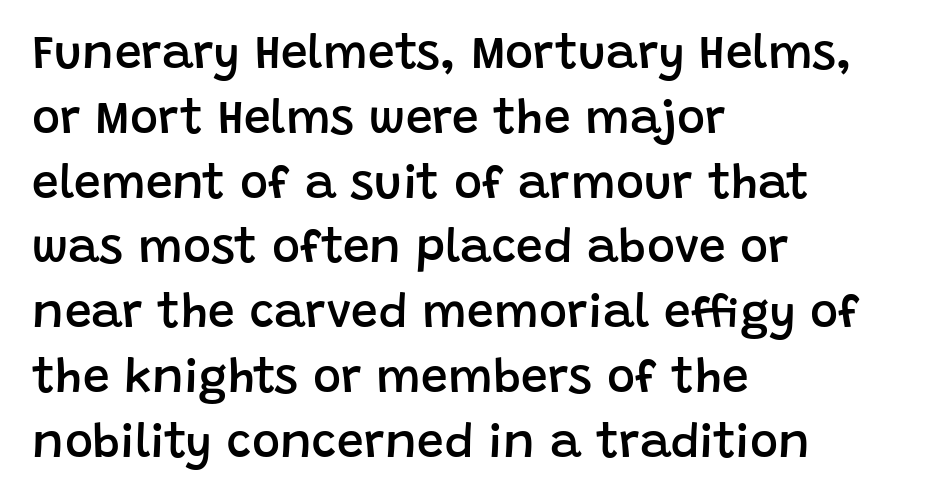
{"serif": "no", "italic": "no", "bold": "semi", "weight": "semibold", "width": "normal", "stroke_contrast": "low", "x_height": "large", "monospaced": "no", "underline": "no", "align": "left", "line_spacing": "normal", "line_spacing_ratio": 1.35, "letter_spacing": "normal", "letter_spacing_em": 0.0, "glyph_px": 48}
